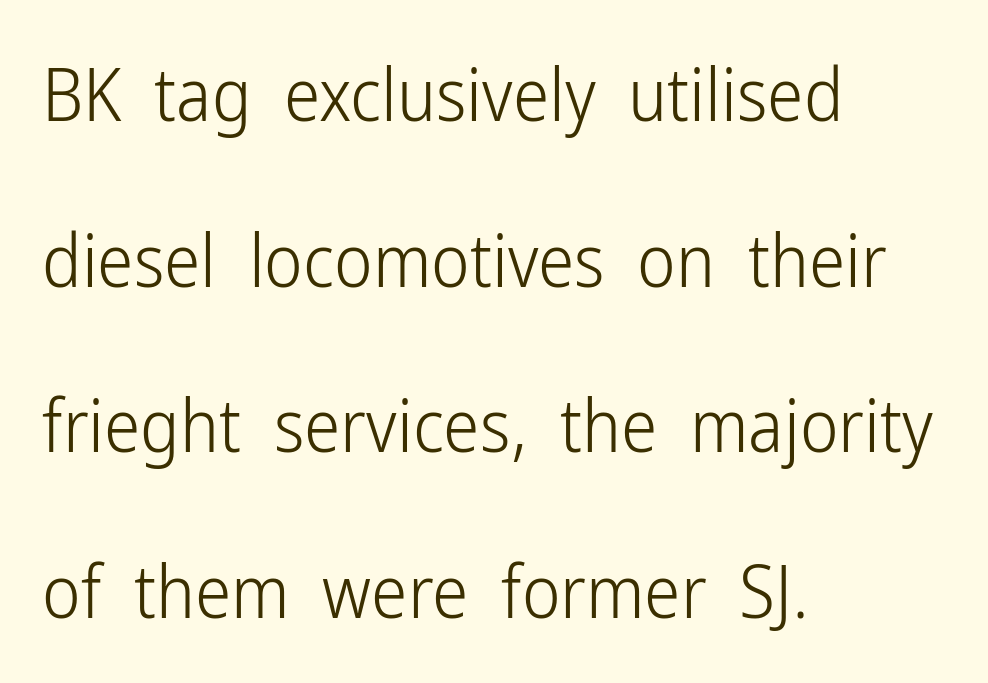
Vertical stems look standard width or narrower in stroke. Every character sits straight up, as roman type does. The setting favours the left margin, as ordinary paragraphs usually do. Nope, no serifs anywhere on these letters. One glance says open: line gaps are wider than usual.
